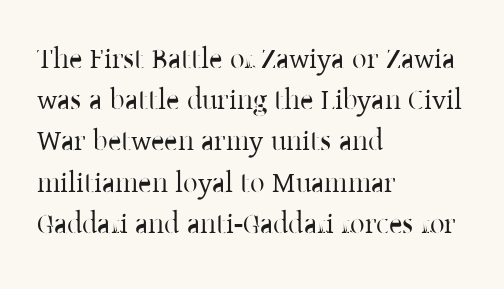
{"serif": "yes", "italic": "no", "width": "normal", "stroke_contrast": "low", "x_height": "medium", "monospaced": "no", "underline": "no", "align": "left", "line_spacing": "normal", "line_spacing_ratio": 1.42, "letter_spacing": "normal", "letter_spacing_em": 0.0, "glyph_px": 29}
